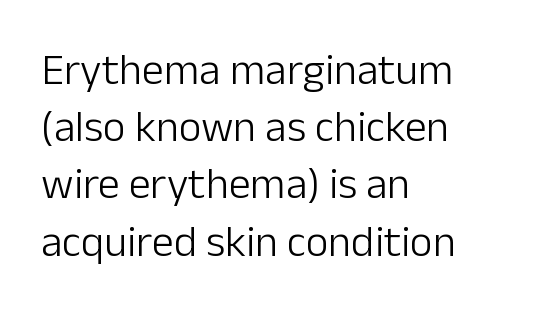
{"serif": "no", "italic": "no", "bold": "no", "weight": "light", "width": "normal", "stroke_contrast": "low", "x_height": "medium", "monospaced": "no", "underline": "no", "align": "left", "line_spacing": "normal", "line_spacing_ratio": 1.3, "letter_spacing": "normal", "letter_spacing_em": 0.0, "glyph_px": 44}
